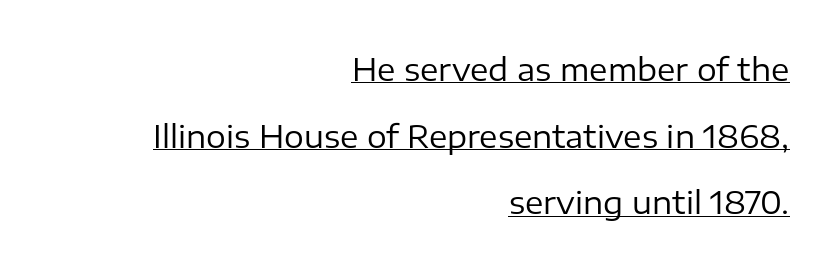
The image shows 31 px regular-weight sans-serif type, upright; set right-aligned, loose line spacing (2.15x), normal letter spacing, underlined; low stroke contrast and a medium x-height.
